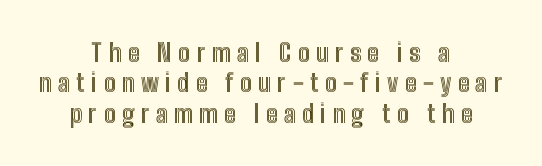
{"italic": "no", "underline": "no", "align": "center", "line_spacing_ratio": 1.22, "letter_spacing": "wide", "letter_spacing_em": 0.25, "glyph_px": 25}
